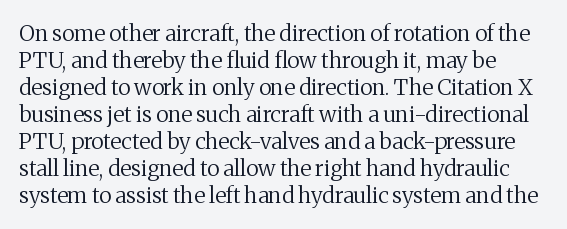
{"italic": "no", "bold": "no", "underline": "no", "line_spacing_ratio": 1.23, "letter_spacing": "normal", "letter_spacing_em": 0.0, "glyph_px": 22}
